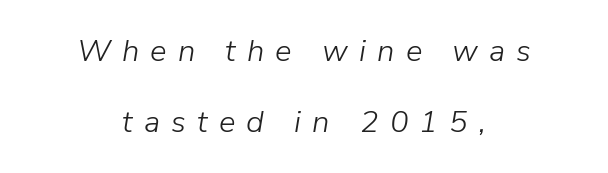
The horizontal fit of the characters is loose and conspicuously gappy. Is this a heavy cut? Hardly; it is regular or lighter. This sample has the flowing, uneven cadence of proportional lettering. An italicized treatment has been applied to the whole sample.
